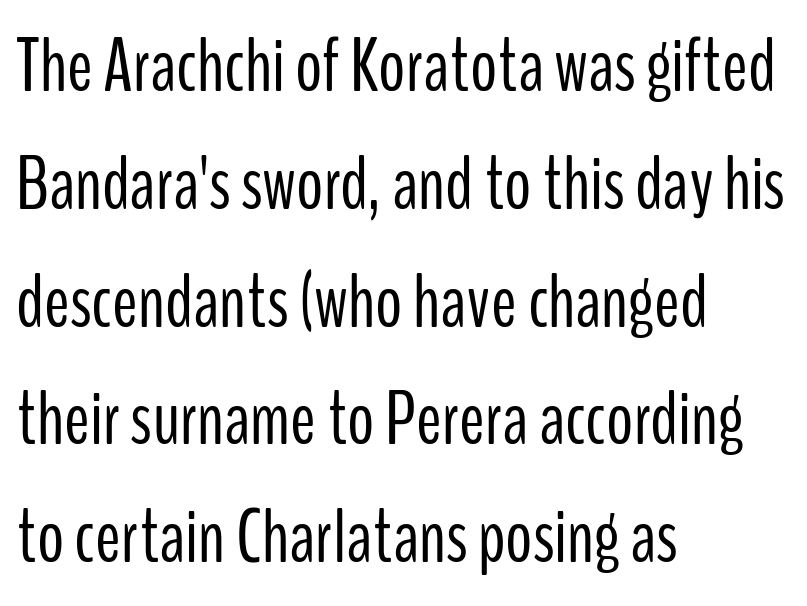
One-word summary of the alignment: left. Underlining? Definitely not there. Stem width sits at or under what a default text font uses. Does the leading feel generous? No, just average. Spacing between characters is what you'd get straight out of the box.
